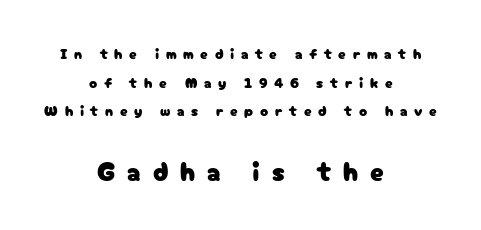
Q: Is the text italic (slanted)? A: No, it is upright.
Q: Is the text underlined? A: No.
Q: How is the paragraph aligned? A: Centered.
Q: Is the spacing between letters normal or unusually wide? A: Unusually wide.
Q: Is the spacing between lines tight, normal or loose? A: Loose.
Q: Which block of text is set in a larger size, the first (top) or the second (bottom)? A: The second (bottom) one.
